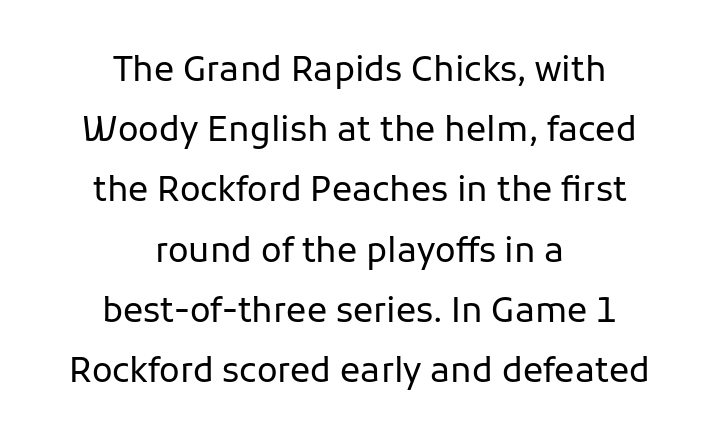
{"serif": "no", "italic": "no", "bold": "no", "weight": "regular", "width": "normal", "stroke_contrast": "low", "x_height": "medium", "monospaced": "no", "underline": "no", "align": "center", "line_spacing_ratio": 1.77, "letter_spacing": "normal", "letter_spacing_em": 0.0, "glyph_px": 34}
